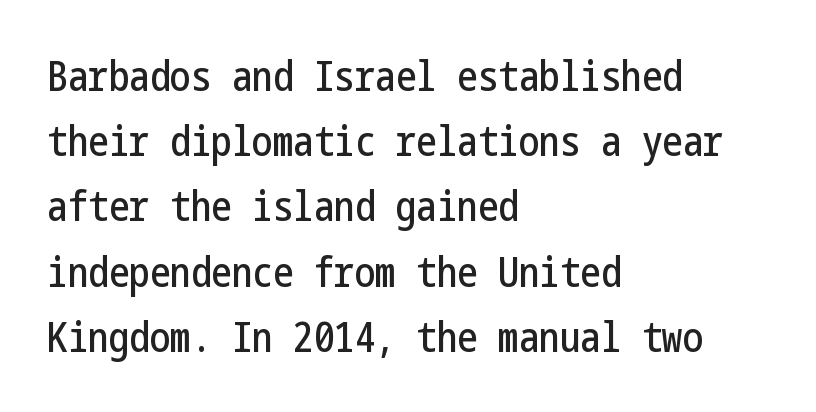
The space beneath each line is pristine and unruled. Reading down the column, the eye jumps a familiar distance to each next line. Between one letter and the next there's only the usual sliver of space. A roman cut, with each character standing at attention. Each line starts at the same left margin while the right side varies. The type family on display is of the sans-serif kind.
